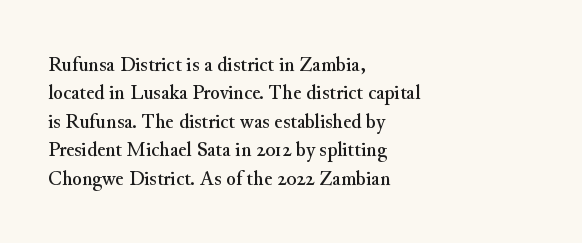
{"italic": "no", "underline": "no", "align": "left", "line_spacing": "normal", "line_spacing_ratio": 1.29, "letter_spacing": "normal", "letter_spacing_em": 0.0, "glyph_px": 22}
